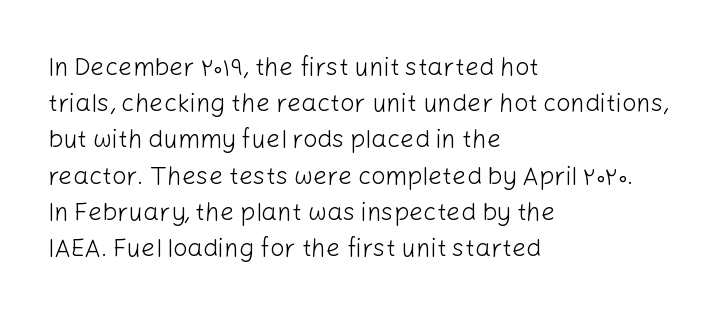
The image shows 25 px text type, upright; set left-aligned, normal line spacing (1.45x), normal letter spacing, not underlined.
